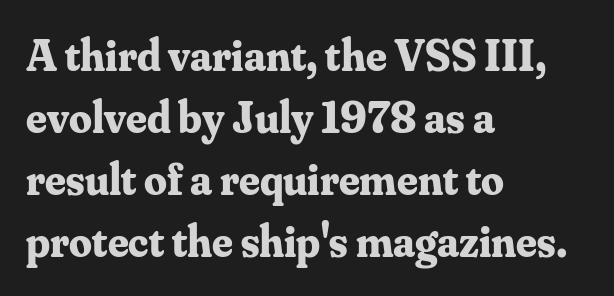
{"serif": "yes", "italic": "no", "bold": "yes", "weight": "bold", "width": "normal", "stroke_contrast": "medium", "x_height": "small", "monospaced": "no", "underline": "no", "align": "left", "line_spacing": "normal", "line_spacing_ratio": 1.38, "letter_spacing": "normal", "letter_spacing_em": 0.0, "glyph_px": 45}
